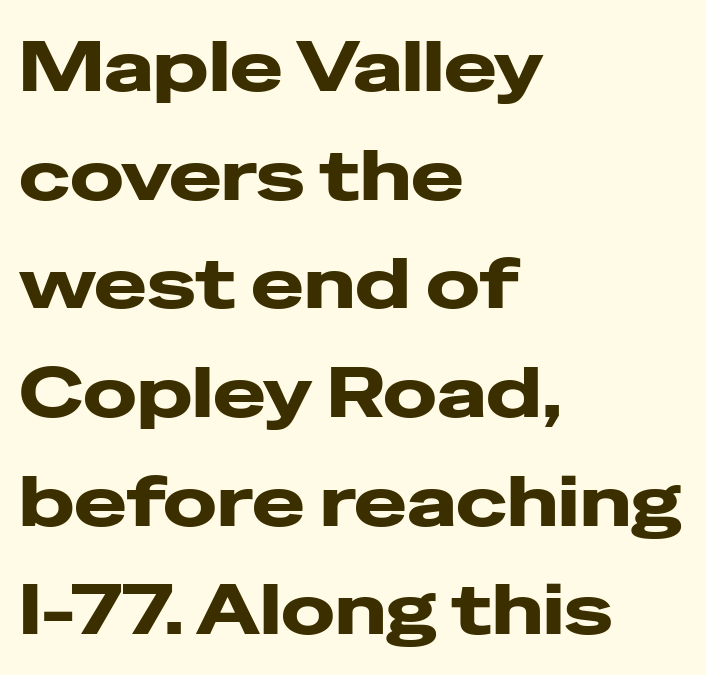
Proportional: the letters do not fall into vertical columns. Just letters on the line, the space beneath them empty. A student would call this left alignment; a typographer would say flush left, rag right. Notice how the stems are strictly vertical — no italics here.
